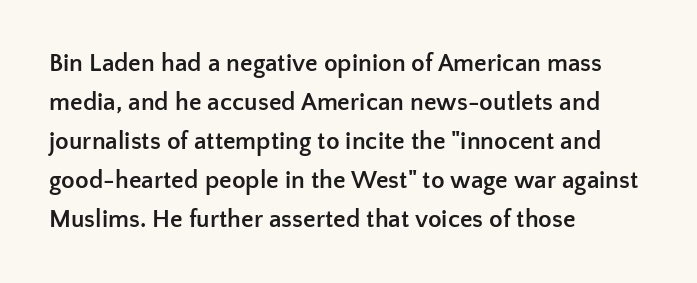
Q: Is the text bold? A: Yes.
Q: Is the text italic (slanted)? A: No, it is upright.
Q: Is the text underlined? A: No.
Q: How is the paragraph aligned? A: Left-aligned.
Q: Is the spacing between letters normal or unusually wide? A: Normal.
Q: Is the spacing between lines tight, normal or loose? A: Normal.
